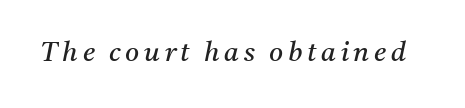
Q: Is the text bold? A: No.
Q: Is the text italic (slanted)? A: Yes, it leans right by about 11 degrees.
Q: Is the text underlined? A: No.
